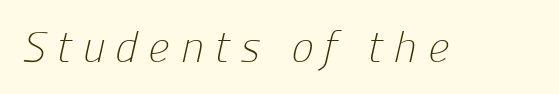
Proportional: the letters do not fall into vertical columns. Inter-character spacing is expanded well beyond the font's built-in metrics. The designer went with a sans here, leaving each stem footless. Words float on clear page, feet unadorned. Nothing heavy about these letters — not bold at all.
